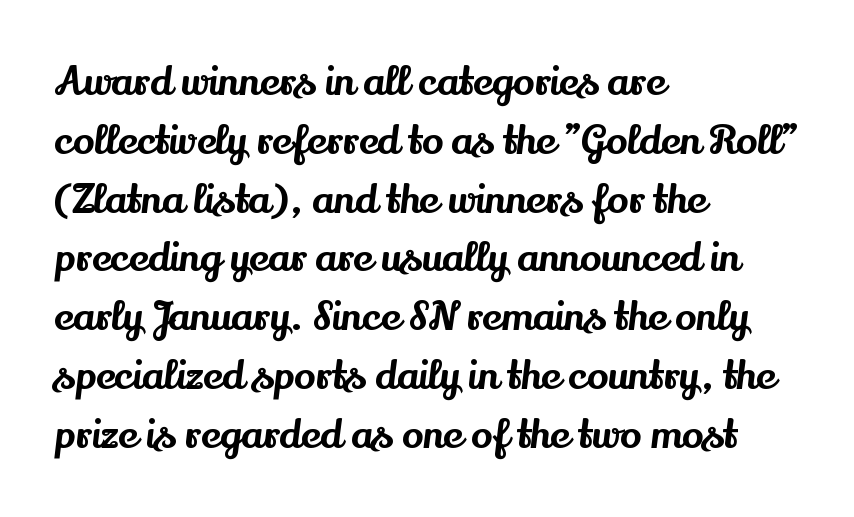
Q: Is the text italic (slanted)? A: Yes.
Q: Is the typeface a serif or a sans-serif typeface? A: Serif.
Q: Is the text underlined? A: No.
Q: How is the paragraph aligned? A: Left-aligned.
Q: Is the spacing between letters normal or unusually wide? A: Normal.
Q: Is the spacing between lines tight, normal or loose? A: Normal.
Q: Width (condensed, normal, or wide)? A: Normal.
Q: Stroke contrast? A: Medium.
Q: x-height? A: Small.
Q: Monospaced? A: No.
